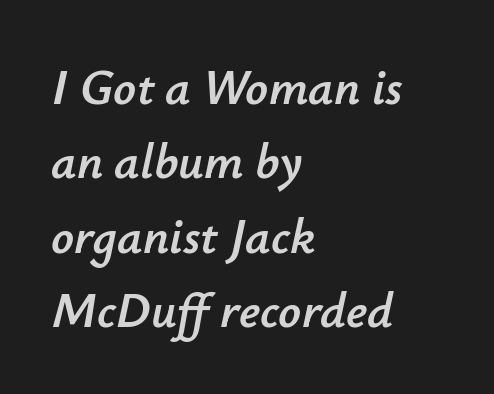
The image shows 50 px text type, italic (leaning right); set left-aligned, normal line spacing (1.49x), normal letter spacing, not underlined; low stroke contrast and a small x-height.
